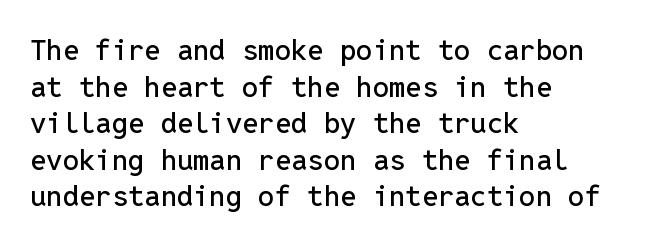
The image shows 29 px sans-serif type, upright, monospaced; set left-aligned, normal line spacing (1.26x), normal letter spacing, not underlined; low stroke contrast and a medium x-height.
